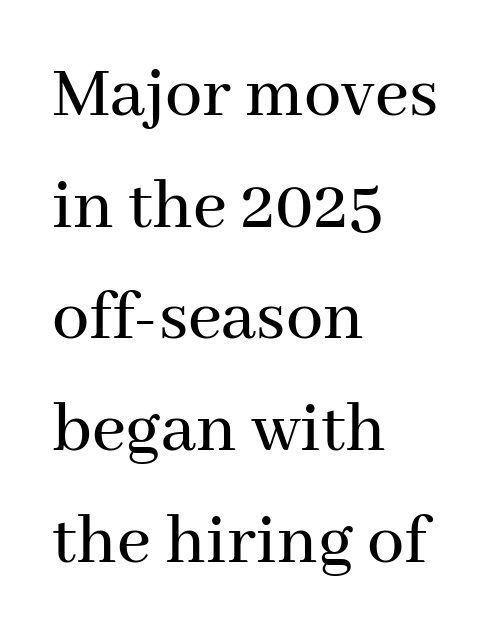
{"serif": "yes", "italic": "no", "width": "normal", "stroke_contrast": "medium", "x_height": "medium", "monospaced": "no", "underline": "no", "align": "left", "line_spacing": "normal", "line_spacing_ratio": 1.51, "letter_spacing": "normal", "letter_spacing_em": 0.0, "glyph_px": 74}
